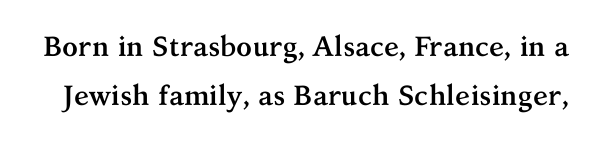
Q: Is the text bold? A: Yes.
Q: Is the text italic (slanted)? A: No, it is upright.
Q: Is the typeface a serif or a sans-serif typeface? A: Serif.
Q: Is the text underlined? A: No.
Q: Is the spacing between letters normal or unusually wide? A: Normal.
Q: Width (condensed, normal, or wide)? A: Normal.
Q: Stroke contrast? A: Medium.
Q: x-height? A: Medium.
Q: Monospaced? A: No.
